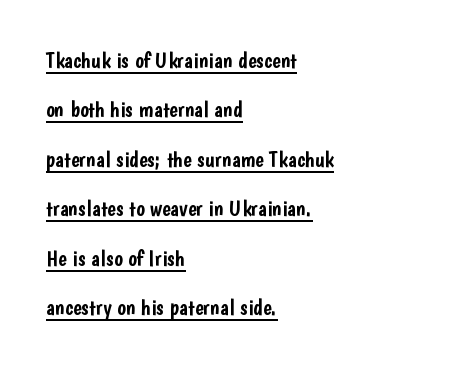
Q: Is the text italic (slanted)? A: No, it is upright.
Q: Is the text underlined? A: Yes.
Q: How is the paragraph aligned? A: Left-aligned.
Q: Is the spacing between letters normal or unusually wide? A: Normal.
Q: Is the spacing between lines tight, normal or loose? A: Loose.
